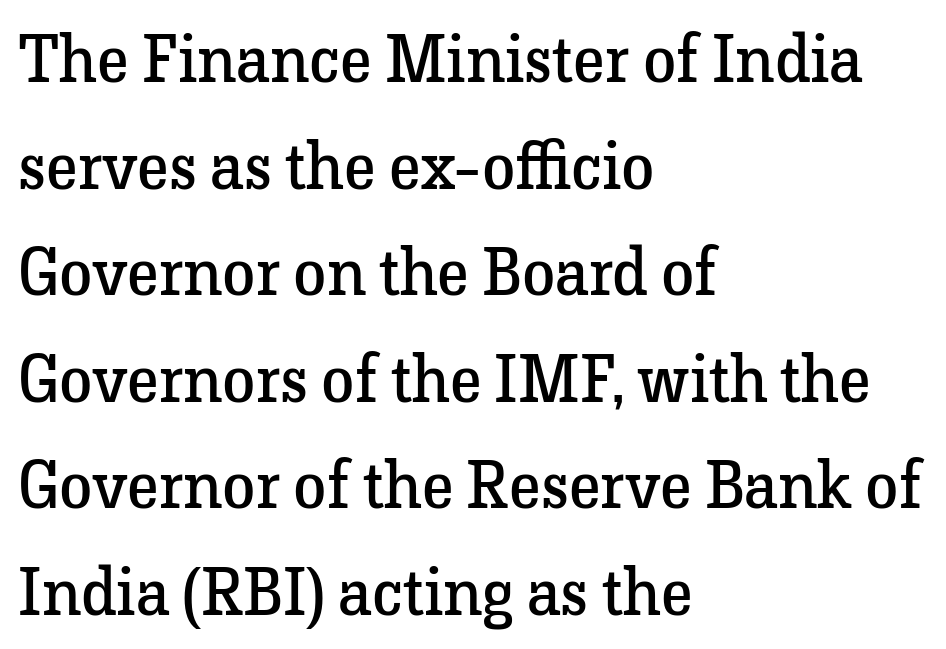
{"serif": "yes", "italic": "no", "bold": "no", "weight": "regular", "width": "normal", "stroke_contrast": "low", "x_height": "medium", "monospaced": "no", "underline": "no", "align": "left", "line_spacing": "normal", "line_spacing_ratio": 1.59, "letter_spacing": "normal", "letter_spacing_em": 0.0, "glyph_px": 67}
